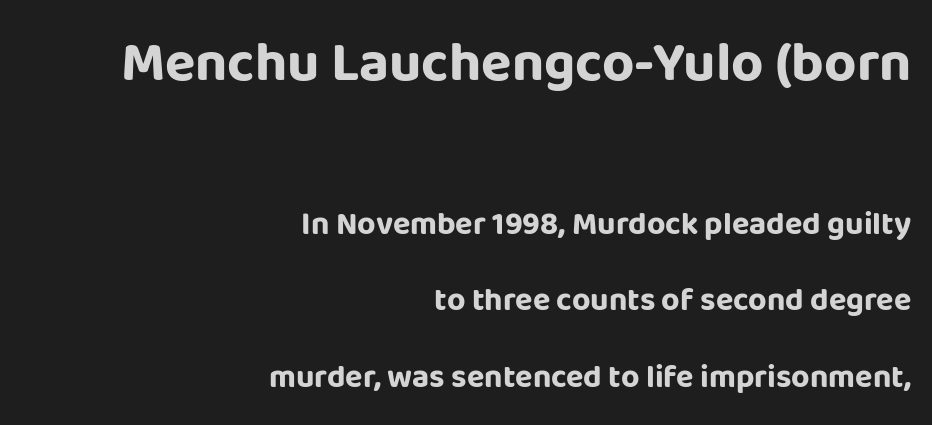
Q: Is the text bold? A: Yes.
Q: Is the text italic (slanted)? A: No, it is upright.
Q: Is the typeface a serif or a sans-serif typeface? A: Sans-serif.
Q: Is the text underlined? A: No.
Q: How is the paragraph aligned? A: Right-aligned.
Q: Is the spacing between letters normal or unusually wide? A: Normal.
Q: Is the spacing between lines tight, normal or loose? A: Loose.
Q: Which block of text is set in a larger size, the first (top) or the second (bottom)? A: The first (top) one.
Q: Width (condensed, normal, or wide)? A: Normal.
Q: Stroke contrast? A: Low.
Q: x-height? A: Large.
Q: Monospaced? A: No.
